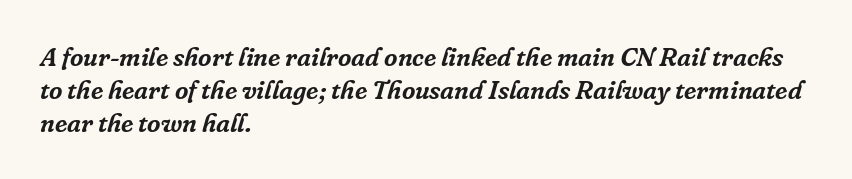
The image shows 26 px text type, italic (leaning right); set left-aligned, normal line spacing (1.26x), normal letter spacing, not underlined.
